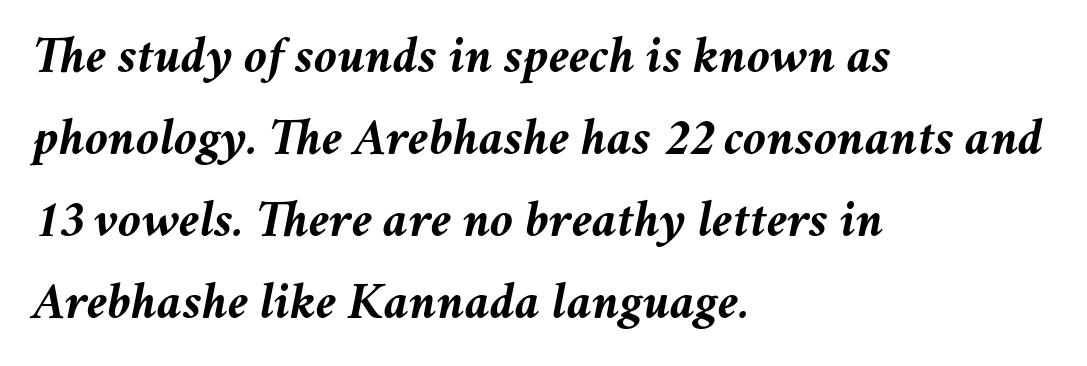
{"italic": "yes", "lean": "right", "slant_degrees": 11, "bold": "yes", "weight": "semibold", "width": "normal", "stroke_contrast": "medium", "x_height": "medium", "monospaced": "no", "underline": "no", "align": "left", "line_spacing": "normal", "line_spacing_ratio": 1.55, "letter_spacing": "normal", "letter_spacing_em": 0.0, "glyph_px": 53}
